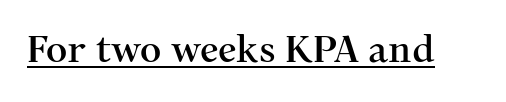
Q: Is the text italic (slanted)? A: No, it is upright.
Q: Is the typeface a serif or a sans-serif typeface? A: Serif.
Q: Is the text underlined? A: Yes.
Q: Is the spacing between letters normal or unusually wide? A: Normal.
Q: Width (condensed, normal, or wide)? A: Normal.
Q: Stroke contrast? A: Medium.
Q: x-height? A: Medium.
Q: Monospaced? A: No.
